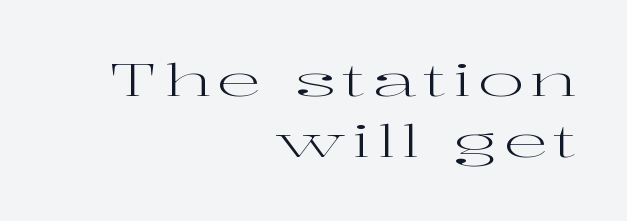
The image shows 44 px regular-weight, wide serif type, upright; set right-aligned, normal line spacing (1.38x), not underlined; high stroke contrast and a medium x-height.
